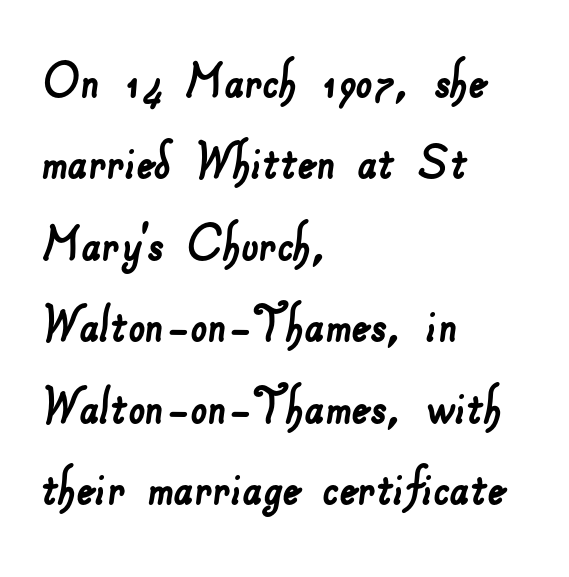
Q: Is the typeface a serif or a sans-serif typeface? A: Sans-serif.
Q: Is the text underlined? A: No.
Q: How is the paragraph aligned? A: Left-aligned.
Q: Is the spacing between letters normal or unusually wide? A: Normal.
Q: Is the spacing between lines tight, normal or loose? A: Normal.
Q: Width (condensed, normal, or wide)? A: Normal.
Q: Stroke contrast? A: Low.
Q: x-height? A: Small.
Q: Monospaced? A: No.
